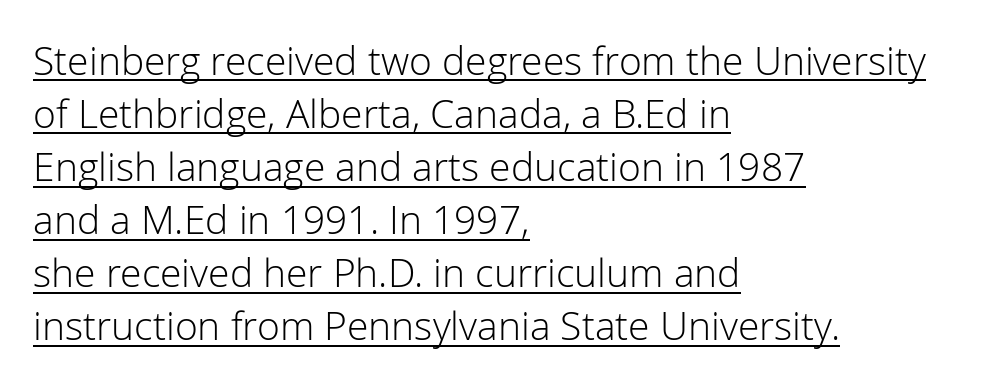
{"serif": "no", "italic": "no", "bold": "no", "weight": "light", "width": "normal", "stroke_contrast": "low", "x_height": "medium", "monospaced": "no", "underline": "yes", "align": "left", "line_spacing": "normal", "line_spacing_ratio": 1.36, "letter_spacing": "normal", "letter_spacing_em": 0.0, "glyph_px": 39}
